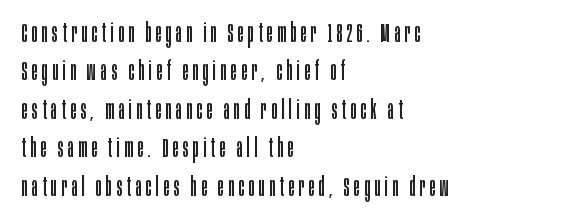
Letters have the restrained weight of plain body copy at most. Reading down the block, your eye returns to a fixed left position each line. The lettering holds an erect, upright posture throughout. The leading is moderate, giving the passage an even texture.
